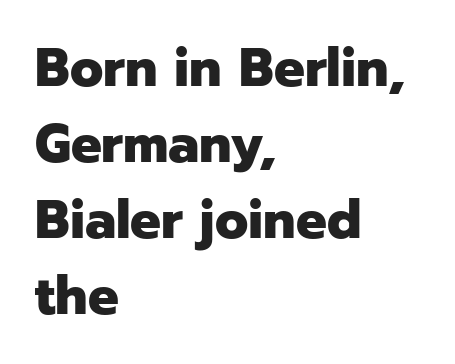
Nope, not italic — everything's standing straight. Is there much room between lines? A standard amount, neither cramped nor airy. Underlining? Definitely not there. The line texture is even and compact thanks to regular tracking. Serifs: no, the terminals of the letterforms are clean. You could not count columns in this text — the font is proportionally spaced.
